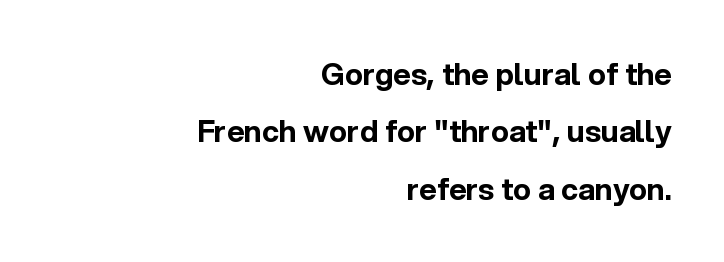
Caption: bold face, heavy strokes. What stands out about the letter spacing? Nothing — it is the standard amount. Is there much room between lines? Yes — plenty of vertical air separates them. Examine the stroke ends and you'll find no serifs.
